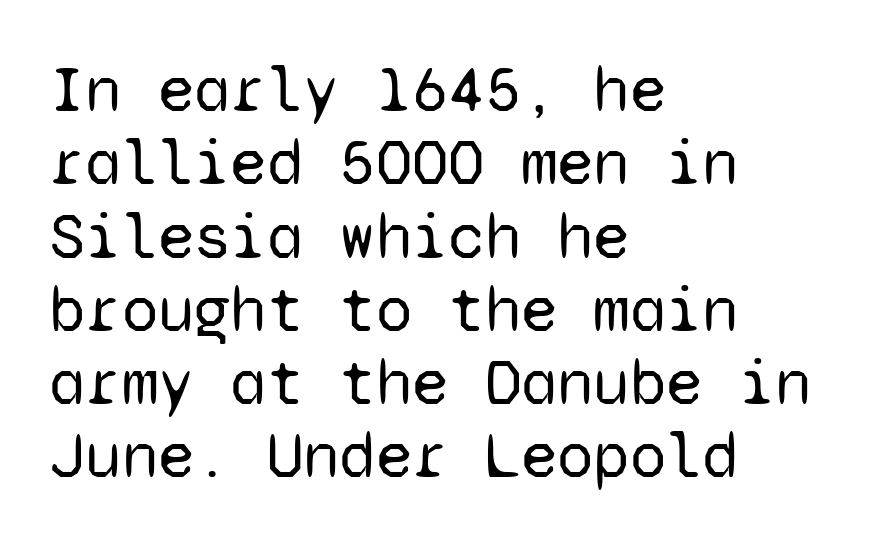
The letterforms sit at book weight or below. The lines in this sample share a left origin and differ only in where they stop. Clear beneath every line of the passage. The face used here is monospaced, like something from a code editor. Letter spacing: default. The letters stand upright; this is a roman face.
